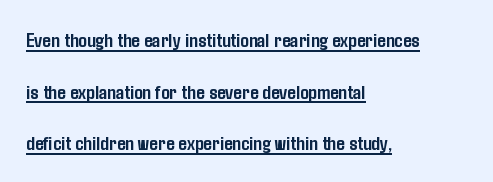
{"italic": "no", "bold": "yes", "underline": "yes", "align": "left", "line_spacing": "loose", "line_spacing_ratio": 2.46, "letter_spacing": "normal", "letter_spacing_em": 0.0, "glyph_px": 21}
